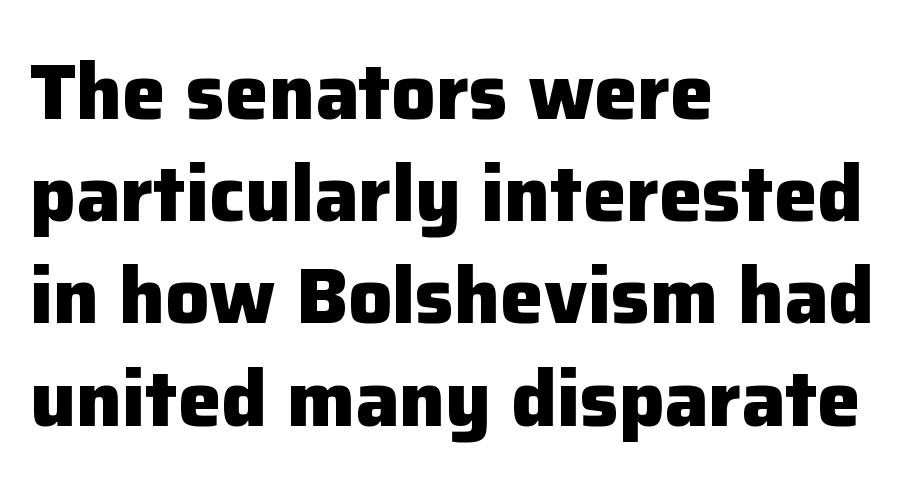
Q: Is the text bold? A: Yes.
Q: Is the text italic (slanted)? A: No, it is upright.
Q: Is the typeface a serif or a sans-serif typeface? A: Sans-serif.
Q: Is the text underlined? A: No.
Q: How is the paragraph aligned? A: Left-aligned.
Q: Is the spacing between letters normal or unusually wide? A: Normal.
Q: Is the spacing between lines tight, normal or loose? A: Normal.
Q: Width (condensed, normal, or wide)? A: Normal.
Q: Stroke contrast? A: Low.
Q: x-height? A: Medium.
Q: Monospaced? A: No.
